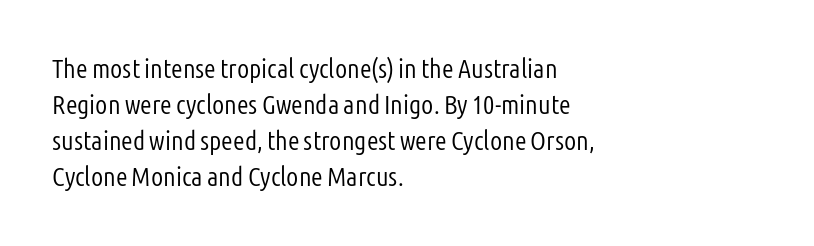
Q: Is the text bold? A: No.
Q: Is the text italic (slanted)? A: No, it is upright.
Q: Is the text underlined? A: No.
Q: How is the paragraph aligned? A: Left-aligned.
Q: Is the spacing between letters normal or unusually wide? A: Normal.
Q: Is the spacing between lines tight, normal or loose? A: Normal.
